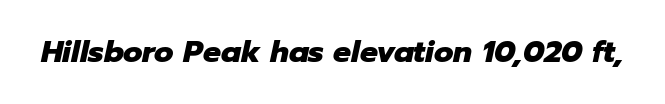
You can tell it's italic because the verticals aren't actually vertical. These lines are rendered in a variable-pitch font. Lines of text with bare space underneath. Thick stems and heavy bowls — unmistakably bold.
